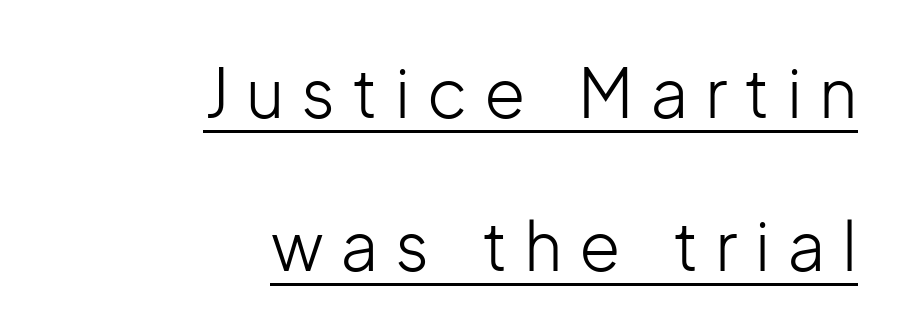
{"serif": "no", "italic": "no", "bold": "no", "weight": "light", "width": "normal", "stroke_contrast": "low", "x_height": "medium", "monospaced": "no", "underline": "yes", "align": "right", "line_spacing": "loose", "line_spacing_ratio": 2.28, "letter_spacing": "wide", "letter_spacing_em": 0.25, "glyph_px": 67}
